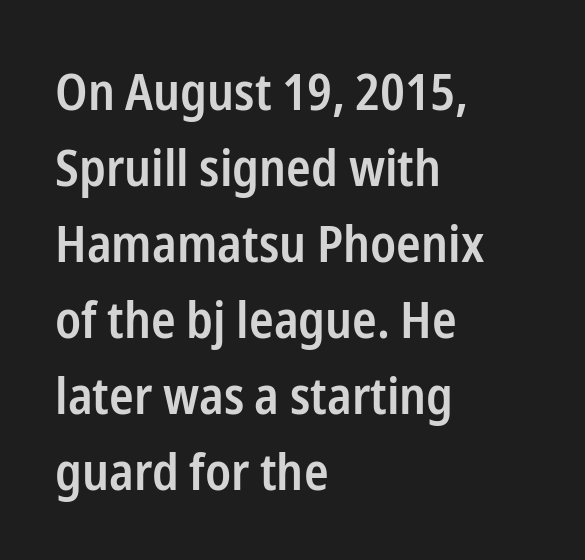
{"serif": "no", "italic": "no", "bold": "semi", "weight": "semibold", "width": "condensed", "stroke_contrast": "low", "x_height": "medium", "monospaced": "no", "underline": "no", "align": "left", "line_spacing": "normal", "line_spacing_ratio": 1.49, "letter_spacing": "normal", "letter_spacing_em": 0.0, "glyph_px": 51}
